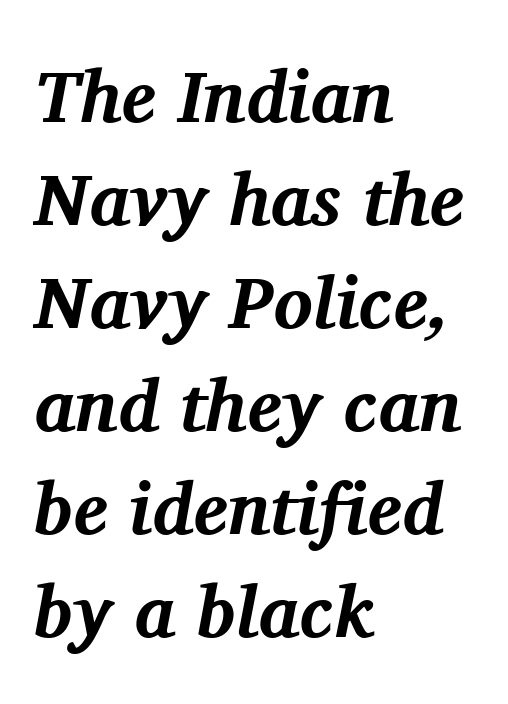
The image shows 73 px bold serif type, italic (leaning right); set left-aligned, normal line spacing (1.41x), normal letter spacing, not underlined; medium stroke contrast and a medium x-height.
